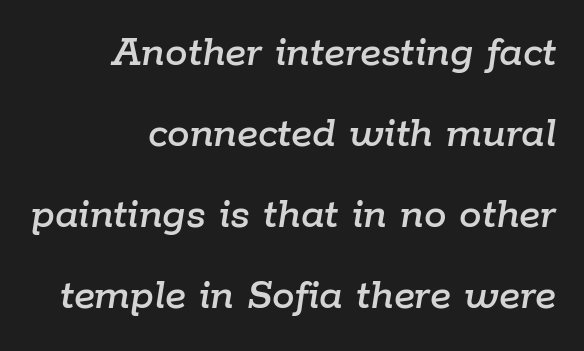
The image shows 45 px text type, italic (leaning right); set right-aligned, line spacing 1.8x, normal letter spacing, not underlined; low stroke contrast and a medium x-height.
